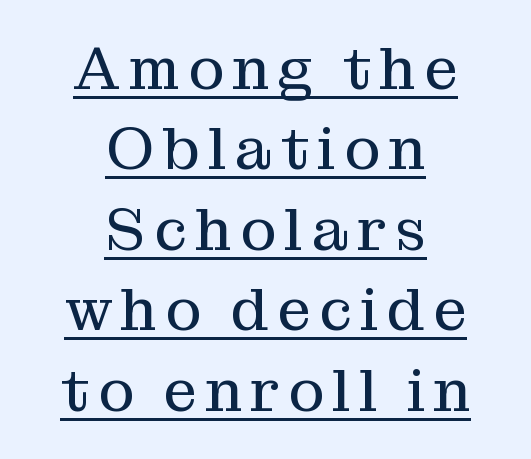
Characters remain perfectly vertical along every line. In terms of letterform style, serifs are clearly present. Whoever set this chose a conventional vertical rhythm. A centered setting, common on invitations and titles, is used for this passage. No extra ink here — the face is not bold. These characters rest on top of a visible drawn line.
